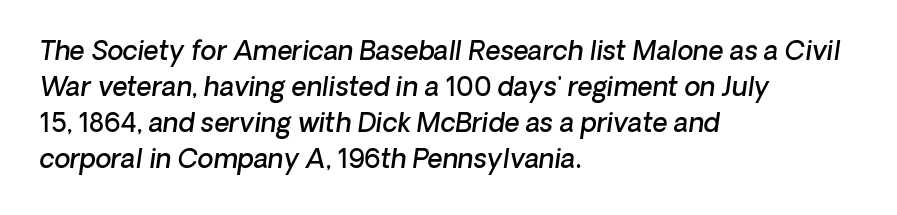
Is the letter spacing exaggerated? No — it looks like the ordinary default. This sample uses an oblique cut, with every glyph tilted off the vertical. The ragged edge is on the right, which tells us the setting is flush left. Weight check: semibold — heavier than regular, not quite bold. Underlining? Definitely not there. Leading: standard.
